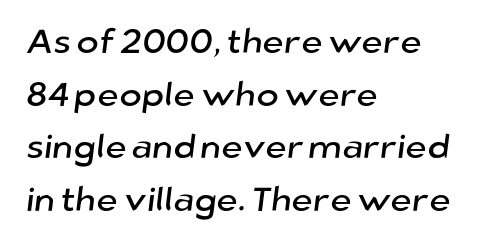
Q: Is the typeface a serif or a sans-serif typeface? A: Sans-serif.
Q: Is the text underlined? A: No.
Q: How is the paragraph aligned? A: Left-aligned.
Q: Is the spacing between letters normal or unusually wide? A: Normal.
Q: Is the spacing between lines tight, normal or loose? A: Normal.
Q: Width (condensed, normal, or wide)? A: Normal.
Q: Stroke contrast? A: Low.
Q: x-height? A: Medium.
Q: Monospaced? A: No.
